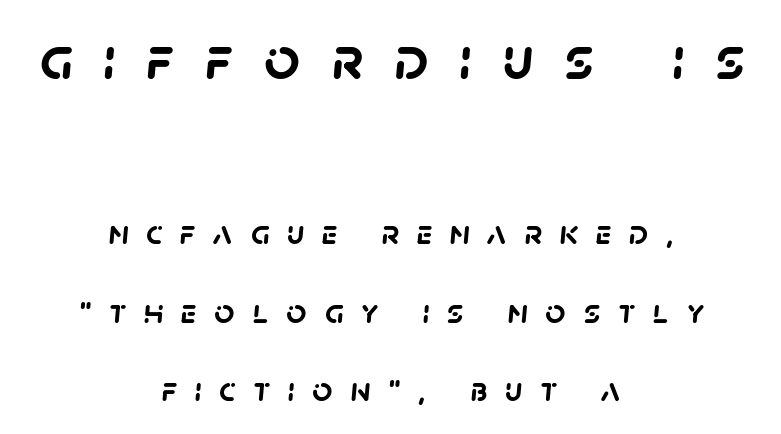
Nothing sits at the stroke ends, so this counts as sans-serif. Neither beginnings nor endings align; midpoints do. In terms of weight, the rendering is a true, heavy bold. Line spacing here is loose.
